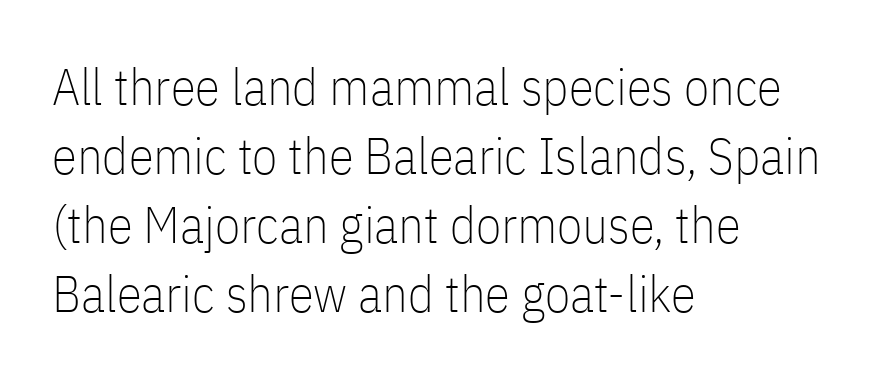
The image shows 51 px thin, condensed sans-serif type, upright; set left-aligned, normal line spacing (1.35x), normal letter spacing, not underlined; low stroke contrast and a medium x-height.
